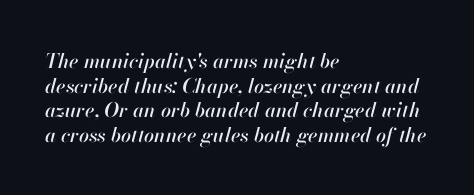
The glyphs are unaccompanied by any horizontal stroke below them. The rag falls on the right side of this text block. Quick note: italic. How are the letters spaced? Ordinarily, with no added tracking.
